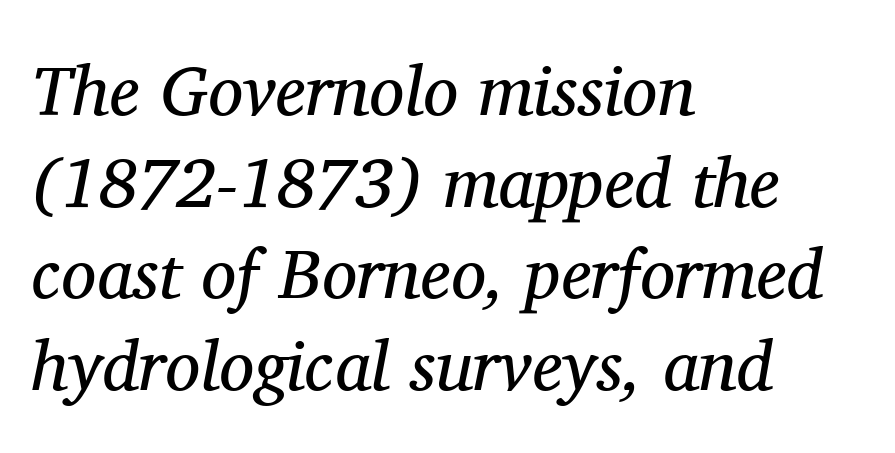
{"serif": "yes", "italic": "yes", "lean": "right", "slant_degrees": 11, "bold": "no", "weight": "regular", "width": "normal", "stroke_contrast": "medium", "x_height": "medium", "monospaced": "no", "underline": "no", "align": "left", "line_spacing": "normal", "line_spacing_ratio": 1.31, "letter_spacing": "normal", "letter_spacing_em": 0.0, "glyph_px": 70}
